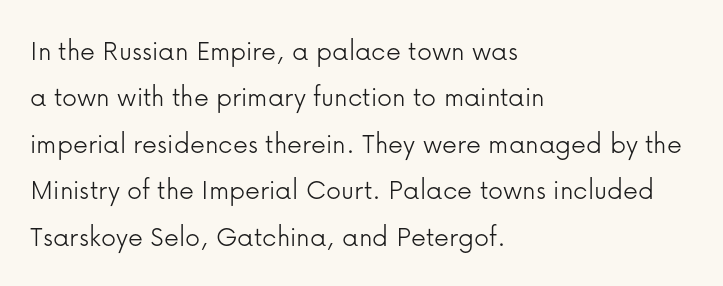
{"serif": "no", "italic": "no", "bold": "no", "weight": "light", "width": "normal", "stroke_contrast": "low", "x_height": "medium", "monospaced": "no", "underline": "no", "align": "left", "line_spacing": "normal", "line_spacing_ratio": 1.55, "letter_spacing": "normal", "letter_spacing_em": 0.0, "glyph_px": 30}
